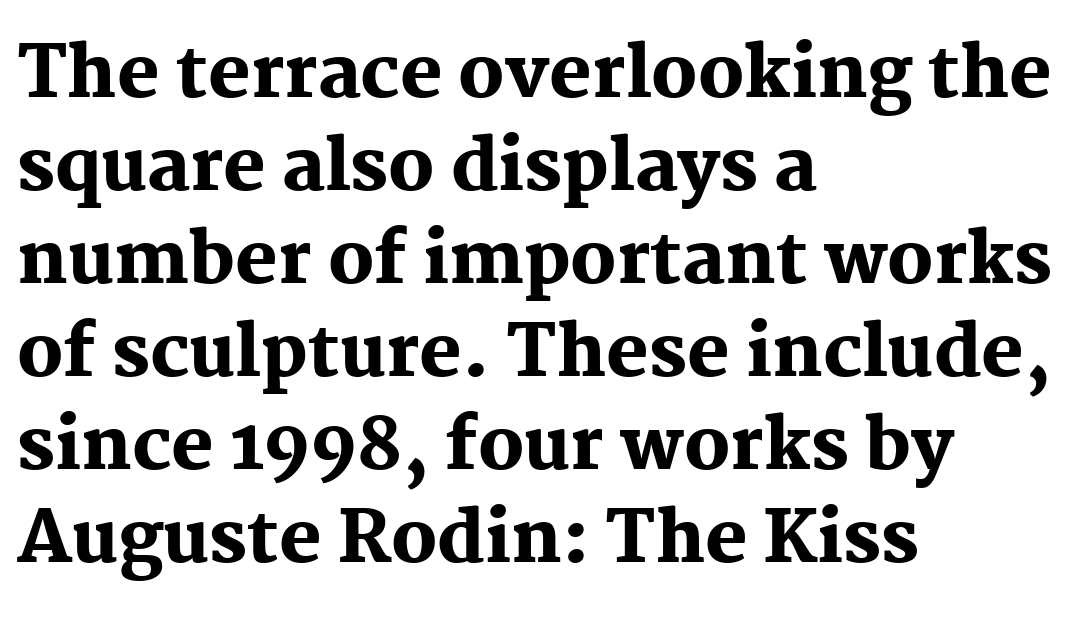
The image shows 71 px heavy serif type, upright; set left-aligned, normal line spacing (1.31x), normal letter spacing, not underlined; medium stroke contrast and a medium x-height.
